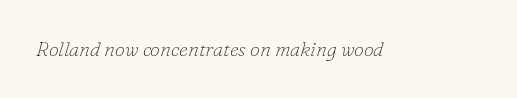
The lettering tilts uniformly, giving the passage an italic look. Descenders are the only things crossing below the line. The rendering keeps characters at their native spacing. A quiet, ordinary-to-light weight characterises the typeface.
